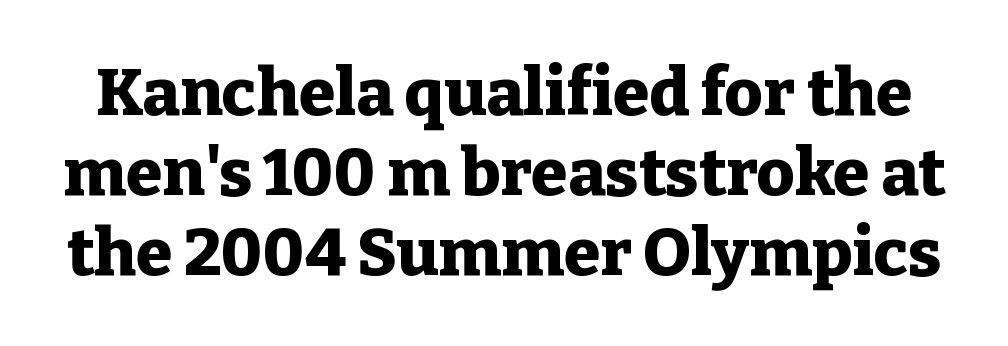
{"serif": "yes", "italic": "no", "bold": "yes", "weight": "heavy", "width": "normal", "stroke_contrast": "low", "x_height": "medium", "monospaced": "no", "underline": "no", "line_spacing_ratio": 1.21, "letter_spacing": "normal", "letter_spacing_em": 0.0, "glyph_px": 66}
